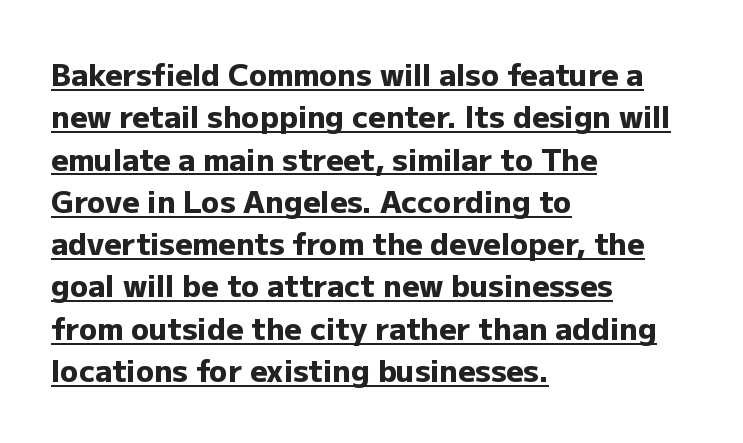
Q: Is the text bold? A: Yes.
Q: Is the text italic (slanted)? A: No, it is upright.
Q: Is the typeface a serif or a sans-serif typeface? A: Sans-serif.
Q: Is the text underlined? A: Yes.
Q: How is the paragraph aligned? A: Left-aligned.
Q: Is the spacing between letters normal or unusually wide? A: Normal.
Q: Is the spacing between lines tight, normal or loose? A: Normal.
Q: Width (condensed, normal, or wide)? A: Normal.
Q: Stroke contrast? A: Low.
Q: x-height? A: Medium.
Q: Monospaced? A: No.
